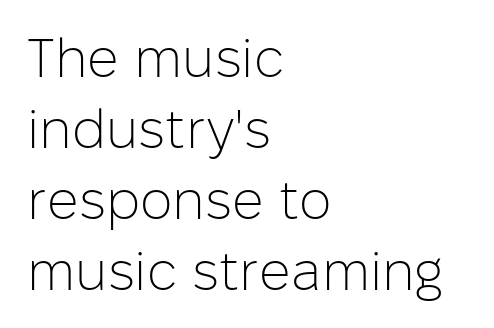
Q: Is the text bold? A: No.
Q: Is the text italic (slanted)? A: No, it is upright.
Q: Is the typeface a serif or a sans-serif typeface? A: Sans-serif.
Q: Is the text underlined? A: No.
Q: How is the paragraph aligned? A: Left-aligned.
Q: Is the spacing between letters normal or unusually wide? A: Normal.
Q: Is the spacing between lines tight, normal or loose? A: Normal.
Q: Width (condensed, normal, or wide)? A: Normal.
Q: Stroke contrast? A: Low.
Q: x-height? A: Medium.
Q: Monospaced? A: No.
